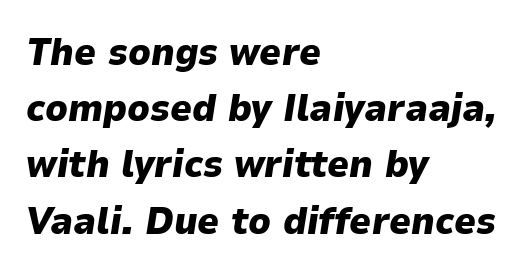
{"italic": "yes", "lean": "right", "slant_degrees": 9, "bold": "yes", "weight": "heavy", "width": "normal", "stroke_contrast": "low", "x_height": "medium", "monospaced": "no", "underline": "no", "align": "left", "line_spacing": "normal", "line_spacing_ratio": 1.48, "letter_spacing": "normal", "letter_spacing_em": 0.0, "glyph_px": 38}
